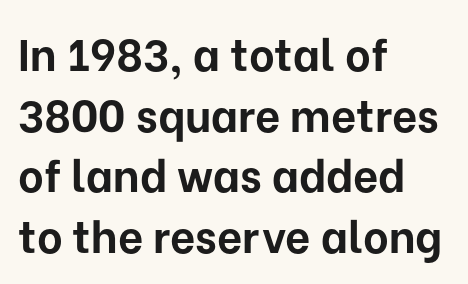
{"serif": "no", "italic": "no", "bold": "yes", "weight": "bold", "width": "normal", "stroke_contrast": "low", "x_height": "medium", "monospaced": "no", "underline": "no", "align": "left", "line_spacing": "normal", "line_spacing_ratio": 1.38, "letter_spacing": "normal", "letter_spacing_em": 0.0, "glyph_px": 44}
